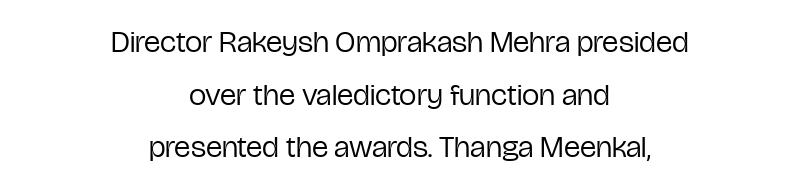
{"serif": "no", "italic": "no", "bold": "no", "weight": "regular", "width": "condensed", "stroke_contrast": "low", "x_height": "medium", "monospaced": "no", "underline": "no", "align": "center", "line_spacing": "normal", "line_spacing_ratio": 1.7, "letter_spacing": "normal", "letter_spacing_em": 0.0, "glyph_px": 31}
